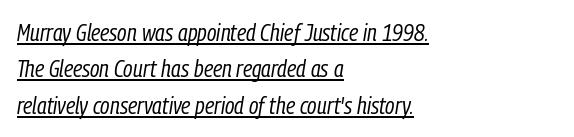
The image shows 24 px text type, italic (leaning right); set left-aligned, normal line spacing (1.52x), normal letter spacing, underlined.
